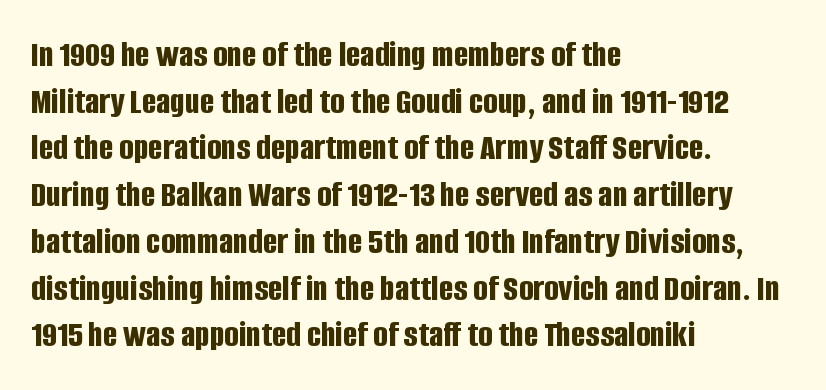
{"serif": "no", "italic": "no", "bold": "yes", "weight": "bold", "width": "condensed", "stroke_contrast": "low", "x_height": "large", "monospaced": "no", "underline": "no", "align": "left", "line_spacing_ratio": 1.23, "letter_spacing": "normal", "letter_spacing_em": 0.0, "glyph_px": 38}
